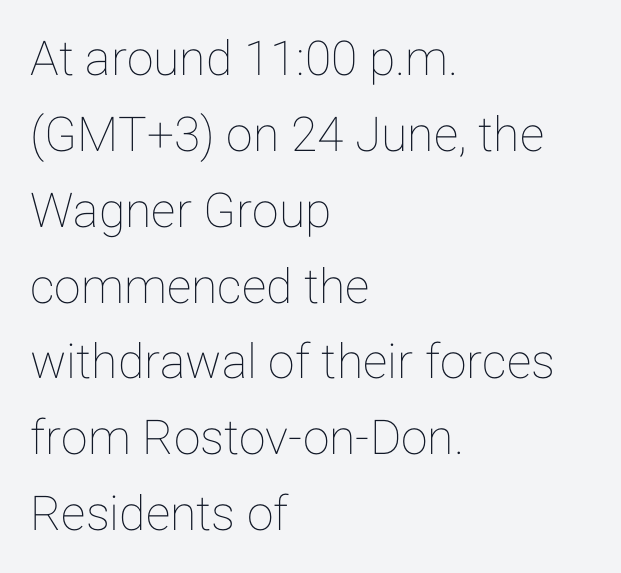
These lines are rendered in a variable-pitch font. Typeset ragged right — the left edge is the straight one. No word sits above an underline. The lettering holds an erect, upright posture throughout. You could call the tracking neutral — neither tight nor loose.
